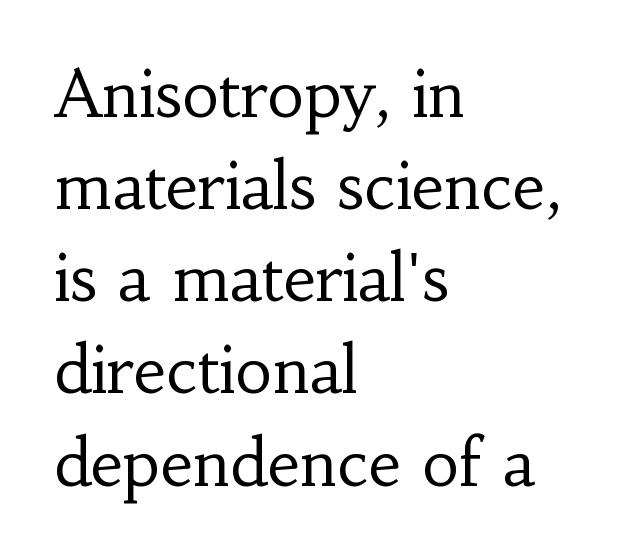
{"serif": "yes", "italic": "no", "bold": "no", "weight": "regular", "width": "normal", "stroke_contrast": "low", "x_height": "small", "monospaced": "no", "underline": "no", "align": "left", "line_spacing": "normal", "line_spacing_ratio": 1.44, "letter_spacing": "normal", "letter_spacing_em": 0.0, "glyph_px": 64}
